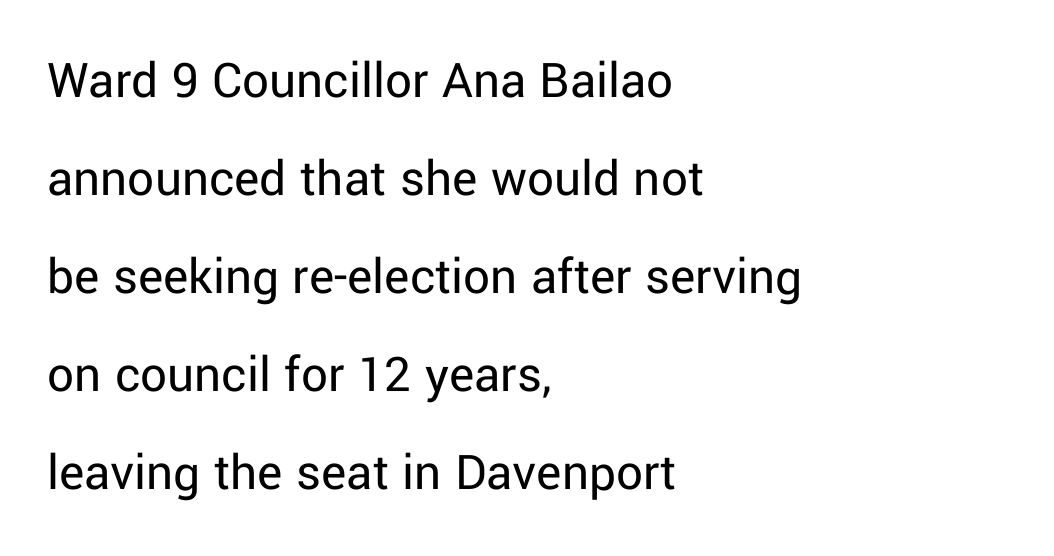
{"serif": "no", "italic": "no", "bold": "no", "weight": "regular", "width": "normal", "stroke_contrast": "low", "x_height": "medium", "monospaced": "no", "underline": "no", "align": "left", "line_spacing_ratio": 1.85, "letter_spacing": "normal", "letter_spacing_em": 0.0, "glyph_px": 53}
